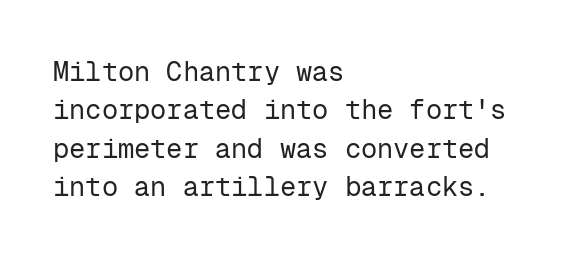
Q: Is the text bold? A: No.
Q: Is the text italic (slanted)? A: No, it is upright.
Q: Is the text underlined? A: No.
Q: How is the paragraph aligned? A: Left-aligned.
Q: Is the spacing between letters normal or unusually wide? A: Normal.
Q: Is the spacing between lines tight, normal or loose? A: Normal.
